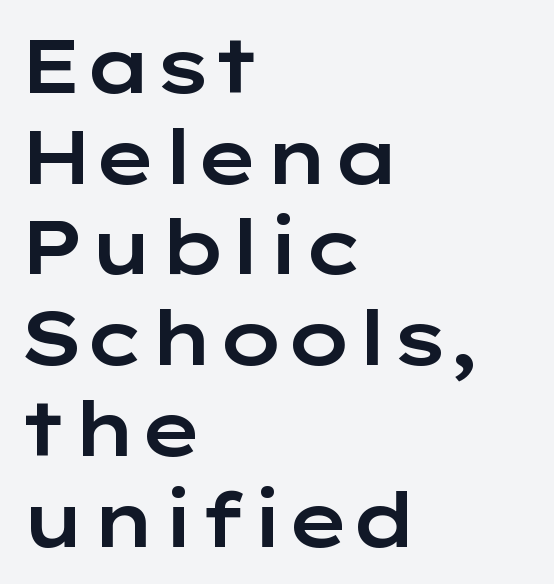
The rendering uses natural spacing where letterforms have individual widths. The letters stand upright; this is a roman face. The words here are not underlined. How are the letters spaced? Ordinarily, with no added tracking. Compared with a centered layout, this one pins lines to the left instead. Examine the stroke ends and you'll find no serifs.
